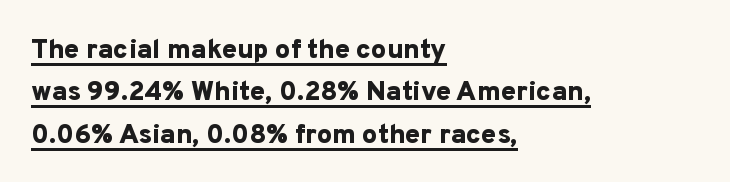
Q: Is the text bold? A: Yes.
Q: Is the text italic (slanted)? A: No, it is upright.
Q: Is the text underlined? A: Yes.
Q: How is the paragraph aligned? A: Left-aligned.
Q: Is the spacing between letters normal or unusually wide? A: Normal.
Q: Is the spacing between lines tight, normal or loose? A: Normal.
